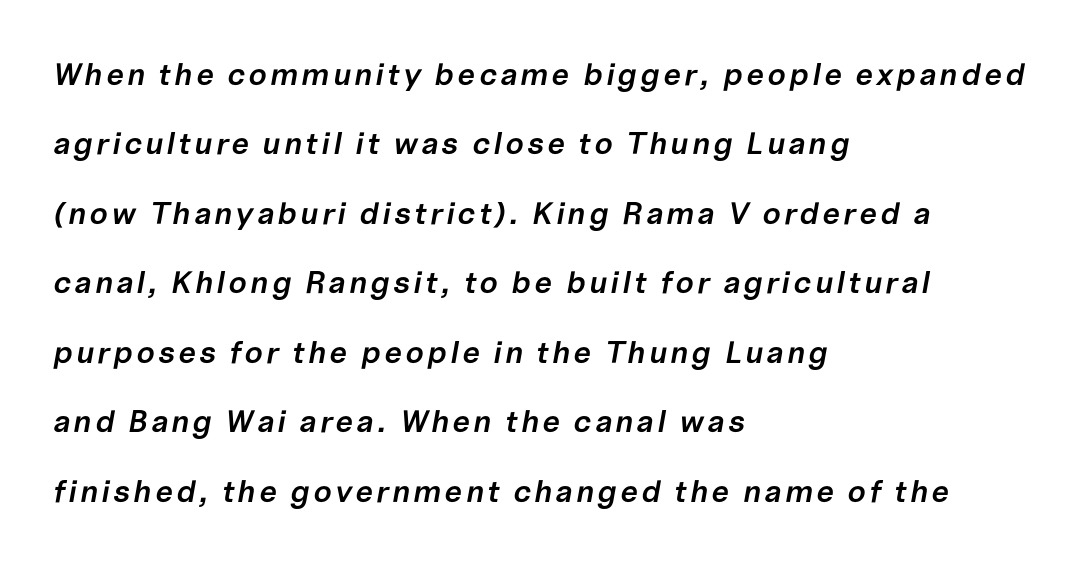
{"italic": "yes", "lean": "right", "slant_degrees": 10, "bold": "semi", "weight": "semibold", "width": "normal", "stroke_contrast": "low", "x_height": "medium", "monospaced": "no", "underline": "no", "align": "left", "line_spacing": "loose", "line_spacing_ratio": 2.24, "glyph_px": 31}
